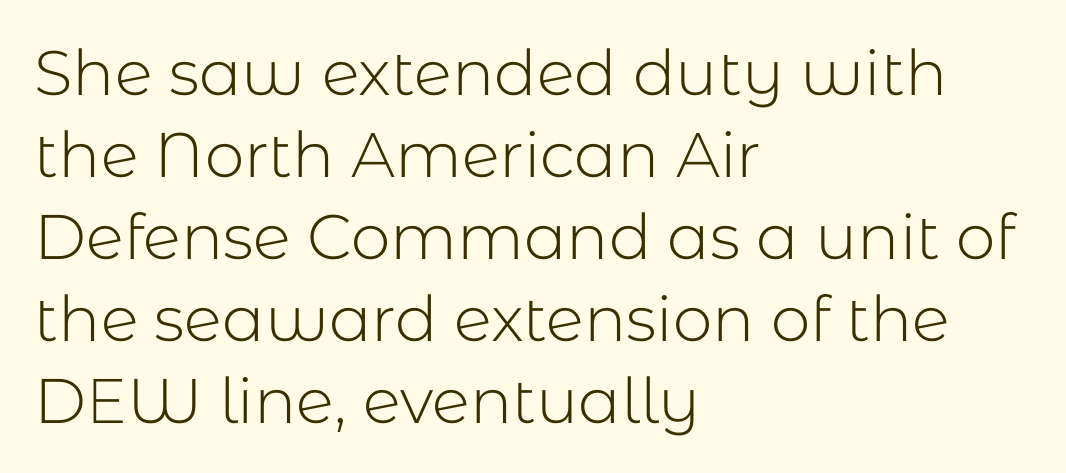
{"serif": "no", "italic": "no", "bold": "no", "weight": "light", "width": "normal", "stroke_contrast": "low", "x_height": "medium", "monospaced": "no", "underline": "no", "align": "left", "line_spacing": "normal", "line_spacing_ratio": 1.3, "letter_spacing": "normal", "letter_spacing_em": 0.0, "glyph_px": 63}
